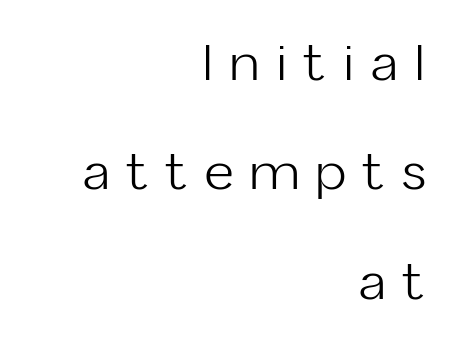
Students, observe: this is what heavily led, spacious text looks like. The type family on display is of the sans-serif kind. Line ends are locked; line starts wander. Every stem runs plumb, perpendicular to the baseline. Has an underline been added? It has not. Counters stay open thanks to moderate or lighter strokes.
